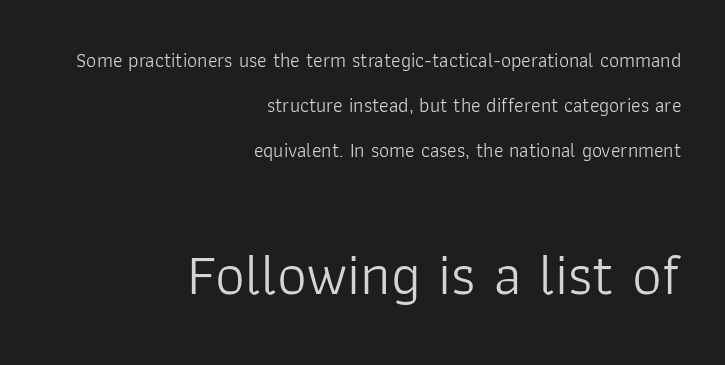
Check the space under the baseline: it is left empty. The passage is arranged like a letterhead date or caption credit — flush right. Vertical stems look standard width or narrower in stroke. There is no visible air inserted between adjacent glyphs. This sample uses a sans-serif face.
